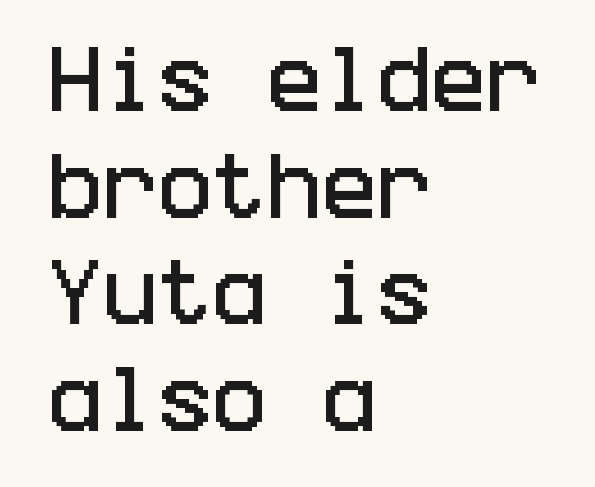
How are the letters spaced? Ordinarily, with no added tracking. The text block is weighted toward the left margin, trailing off unevenly rightward. Ordinary non-slanted type is in use. Baseline-to-baseline distance is the conventional proportion of letter height.
